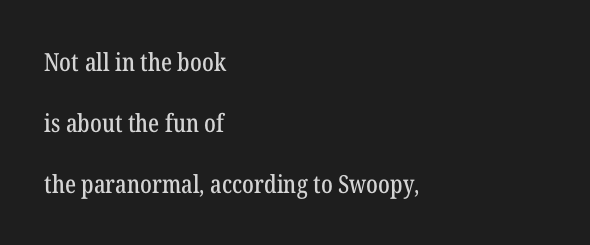
Every stem runs plumb, perpendicular to the baseline. Teacher's note: observe the even left margin — that is flush-left alignment. The lines are spread far apart with generous leading. No extra tracking has been applied to these lines. Decoration check: the copy has no underline.
